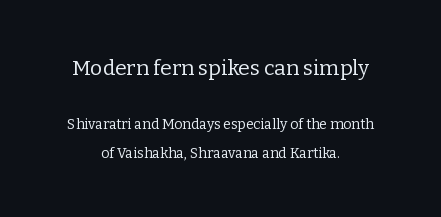
The image shows 21 px text type, upright; set centered, loose line spacing (2.05x), normal letter spacing, not underlined; the first (top) block is 1.5x larger.
